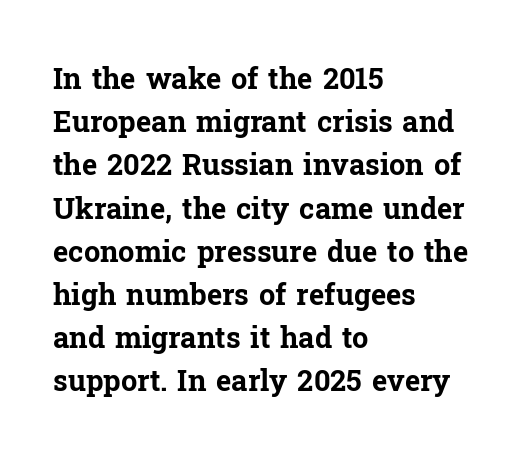
Q: Is the text bold? A: Yes.
Q: Is the text italic (slanted)? A: No, it is upright.
Q: Is the typeface a serif or a sans-serif typeface? A: Serif.
Q: Is the text underlined? A: No.
Q: How is the paragraph aligned? A: Left-aligned.
Q: Is the spacing between letters normal or unusually wide? A: Normal.
Q: Is the spacing between lines tight, normal or loose? A: Normal.
Q: Width (condensed, normal, or wide)? A: Normal.
Q: Stroke contrast? A: Low.
Q: x-height? A: Medium.
Q: Monospaced? A: No.
